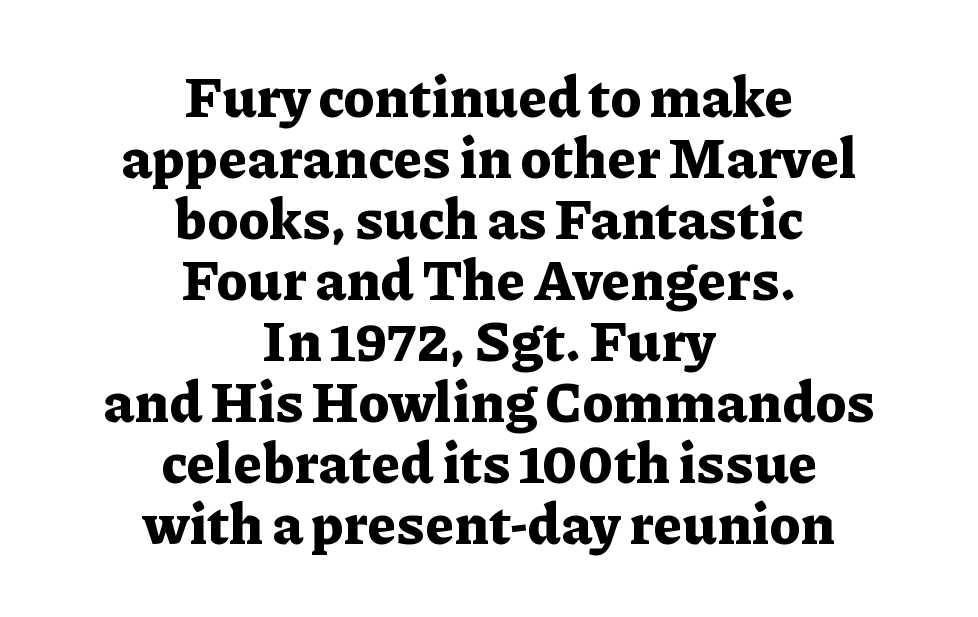
{"serif": "yes", "italic": "no", "bold": "yes", "weight": "bold", "width": "normal", "stroke_contrast": "low", "x_height": "medium", "monospaced": "no", "underline": "no", "align": "center", "line_spacing": "tight", "line_spacing_ratio": 1.09, "letter_spacing": "normal", "letter_spacing_em": 0.0, "glyph_px": 56}
